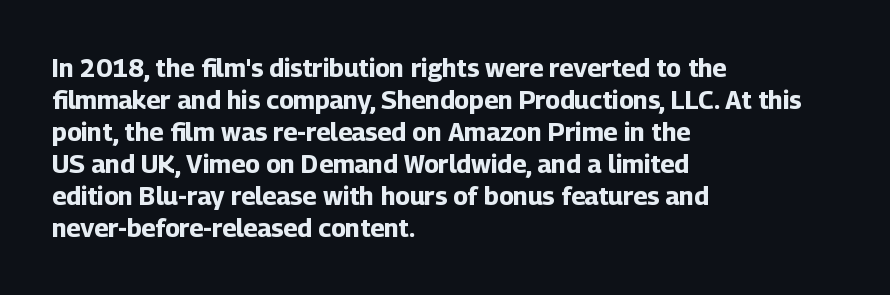
Q: Is the text bold? A: Yes.
Q: Is the text italic (slanted)? A: No, it is upright.
Q: Is the text underlined? A: No.
Q: How is the paragraph aligned? A: Left-aligned.
Q: Is the spacing between letters normal or unusually wide? A: Normal.
Q: Is the spacing between lines tight, normal or loose? A: Normal.
